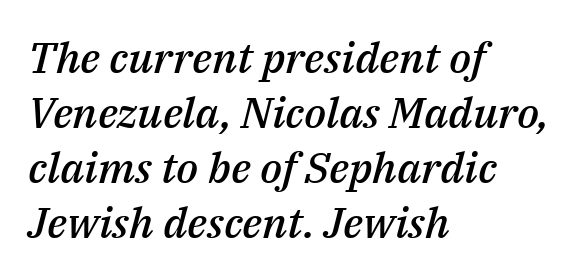
Q: Is the text bold? A: Semi-bold.
Q: Is the text italic (slanted)? A: Yes, it leans right by about 14 degrees.
Q: Is the text underlined? A: No.
Q: How is the paragraph aligned? A: Left-aligned.
Q: Is the spacing between letters normal or unusually wide? A: Normal.
Q: Is the spacing between lines tight, normal or loose? A: Normal.
Q: Width (condensed, normal, or wide)? A: Normal.
Q: Stroke contrast? A: Medium.
Q: x-height? A: Medium.
Q: Monospaced? A: No.
